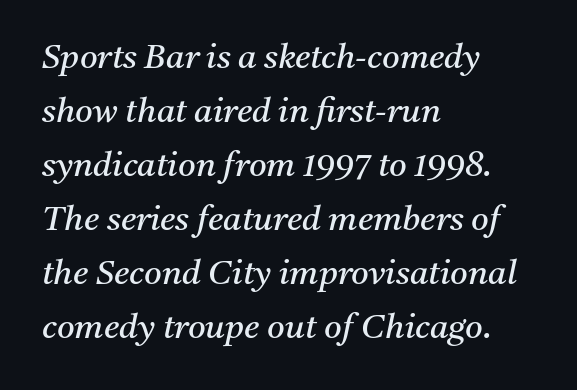
Notice how the passage keeps a crisp vertical edge on the left only. Glyph-to-glyph distance matches everyday printed text. This sample has the flowing, uneven cadence of proportional lettering. Is the type slanted? Yes — the strokes lean at a clear angle. Stem width sits at or under what a default text font uses.
